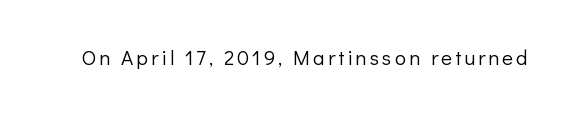
{"italic": "no", "bold": "no", "underline": "no", "glyph_px": 21}
